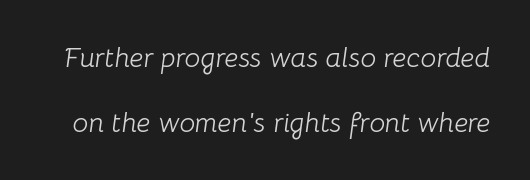
The image shows 28 px light type, italic (leaning right); set loose line spacing (2.32x), normal letter spacing, not underlined; low stroke contrast and a medium x-height.
